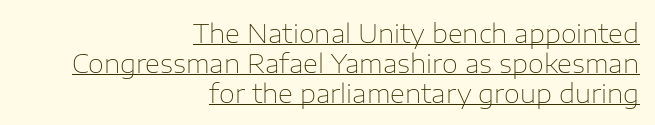
The image shows 26 px text type, upright; set right-aligned, tight line spacing (1.15x), normal letter spacing, underlined.
